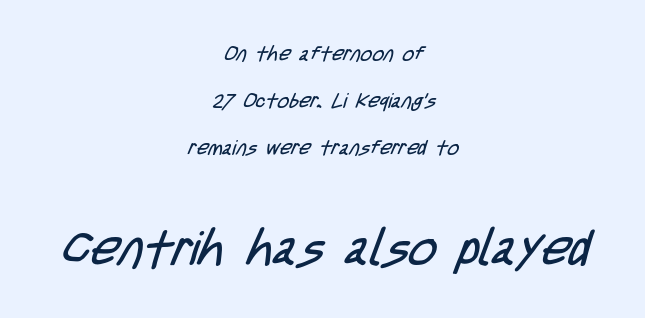
Q: Is the text bold? A: No.
Q: Is the typeface a serif or a sans-serif typeface? A: Sans-serif.
Q: Is the text underlined? A: No.
Q: How is the paragraph aligned? A: Centered.
Q: Is the spacing between letters normal or unusually wide? A: Normal.
Q: Is the spacing between lines tight, normal or loose? A: Loose.
Q: Which block of text is set in a larger size, the first (top) or the second (bottom)? A: The second (bottom) one.
Q: Width (condensed, normal, or wide)? A: Condensed.
Q: Stroke contrast? A: Low.
Q: x-height? A: Large.
Q: Monospaced? A: No.
